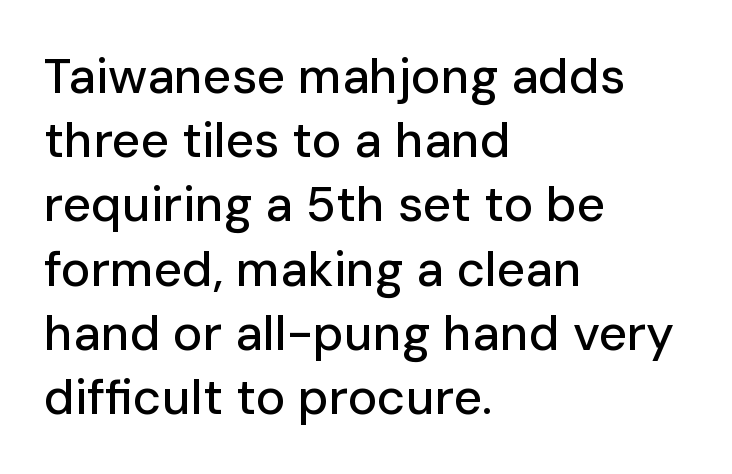
The lines sit at an ordinary, default distance from one another. Reading down the block, your eye returns to a fixed left position each line. Looks like regular typesetting: each glyph gets only the width it needs. Every character sits straight up, as roman type does. Tracking value appears to be zero — textbook default spacing.
